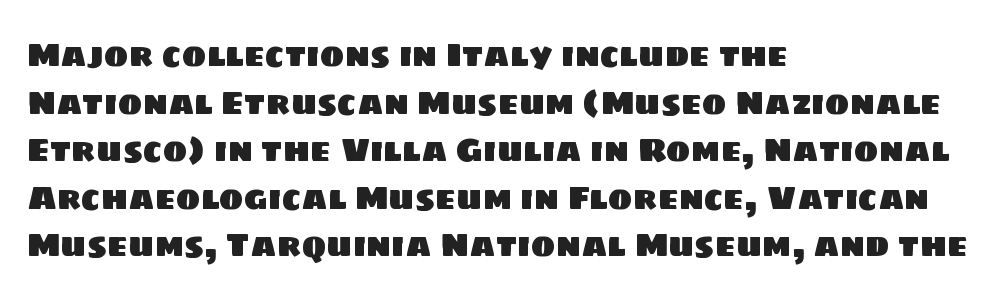
{"serif": "no", "width": "normal", "stroke_contrast": "low", "x_height": "large", "monospaced": "no", "underline": "no", "align": "left", "line_spacing": "normal", "line_spacing_ratio": 1.44, "letter_spacing": "normal", "letter_spacing_em": 0.0, "glyph_px": 33}
